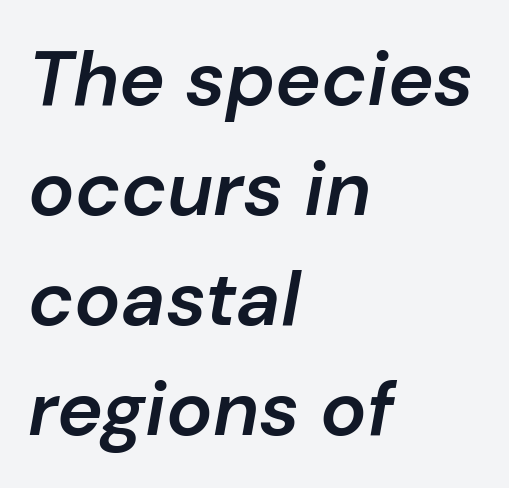
{"italic": "yes", "lean": "right", "slant_degrees": 10, "bold": "semi", "weight": "semibold", "width": "normal", "stroke_contrast": "low", "x_height": "medium", "monospaced": "no", "underline": "no", "align": "left", "line_spacing": "normal", "line_spacing_ratio": 1.43, "letter_spacing": "normal", "letter_spacing_em": 0.0, "glyph_px": 77}
